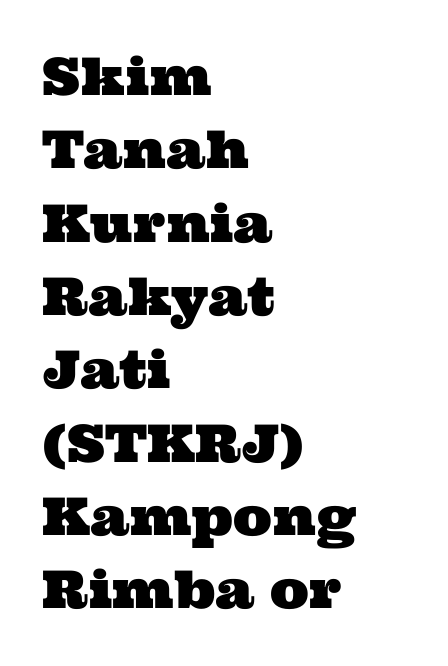
The passage shown is typeset with a serif family. Note the varied advance widths — an 'i' is clearly narrower than an 'm'. The designer left line spacing at the default. Unmarked baselines from the first word to the last. Layout note: lines flush left. Between one letter and the next there's only the usual sliver of space.
